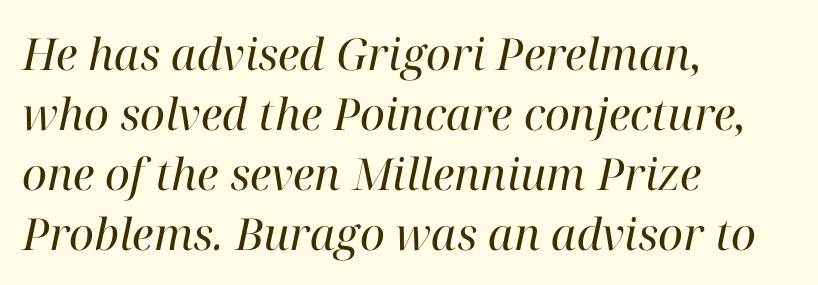
Q: Is the text bold? A: No.
Q: Is the text italic (slanted)? A: Yes, it leans right by about 12 degrees.
Q: Is the typeface a serif or a sans-serif typeface? A: Serif.
Q: Is the text underlined? A: No.
Q: How is the paragraph aligned? A: Left-aligned.
Q: Is the spacing between letters normal or unusually wide? A: Normal.
Q: Is the spacing between lines tight, normal or loose? A: Normal.
Q: Width (condensed, normal, or wide)? A: Normal.
Q: Stroke contrast? A: High.
Q: x-height? A: Medium.
Q: Monospaced? A: No.
